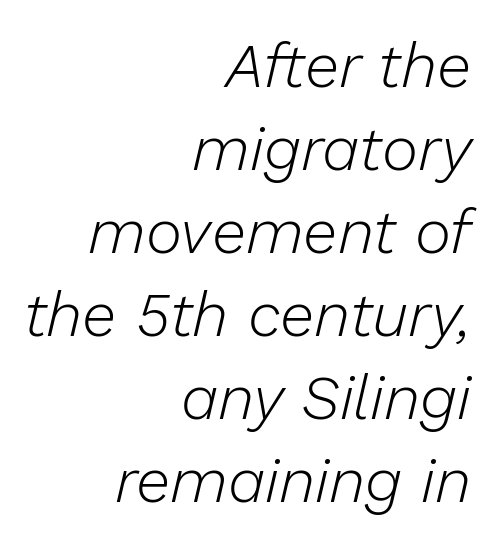
{"italic": "yes", "lean": "right", "slant_degrees": 13, "bold": "no", "weight": "light", "width": "normal", "stroke_contrast": "low", "x_height": "medium", "monospaced": "no", "underline": "no", "align": "right", "line_spacing": "normal", "line_spacing_ratio": 1.34, "letter_spacing": "normal", "letter_spacing_em": 0.0, "glyph_px": 62}
